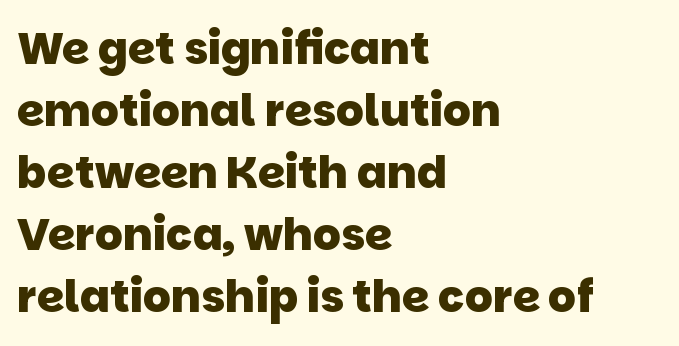
{"serif": "no", "bold": "yes", "weight": "heavy", "width": "normal", "stroke_contrast": "low", "x_height": "large", "monospaced": "no", "underline": "no", "align": "left", "line_spacing": "normal", "line_spacing_ratio": 1.41, "letter_spacing": "normal", "letter_spacing_em": 0.0, "glyph_px": 44}
